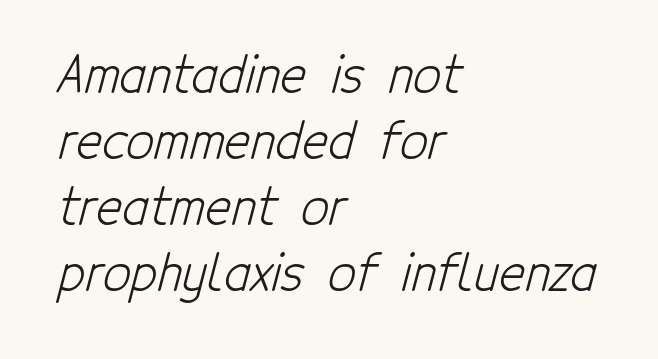
{"serif": "no", "bold": "no", "weight": "light", "width": "condensed", "stroke_contrast": "low", "x_height": "medium", "monospaced": "no", "underline": "no", "align": "left", "line_spacing": "normal", "line_spacing_ratio": 1.35, "letter_spacing": "normal", "letter_spacing_em": 0.0, "glyph_px": 49}
